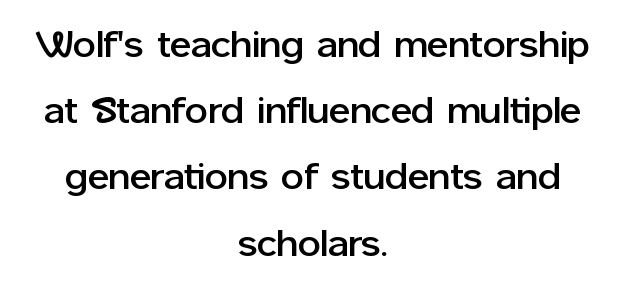
{"serif": "no", "italic": "no", "width": "normal", "stroke_contrast": "low", "x_height": "medium", "monospaced": "no", "underline": "no", "align": "center", "line_spacing_ratio": 1.84, "letter_spacing": "normal", "letter_spacing_em": 0.0, "glyph_px": 36}
